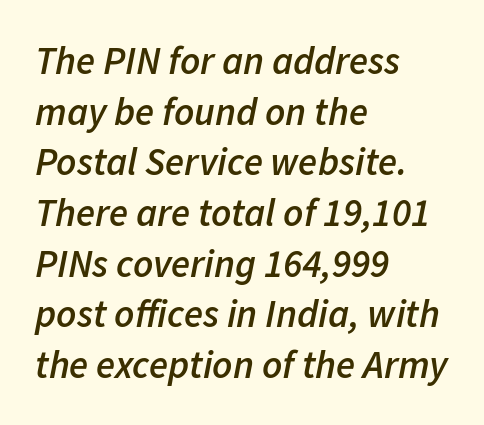
The image shows 39 px semibold type, italic (leaning right); set left-aligned, normal line spacing (1.3x), normal letter spacing, not underlined; low stroke contrast and a medium x-height.
